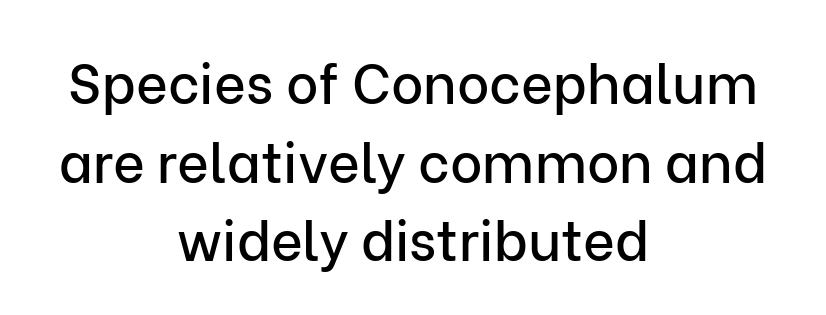
If you drew a line through each stem, it would be perfectly vertical. The gap between lines stays unmarked. Baseline-to-baseline distance is the conventional proportion of letter height. No extra tracking has been applied to these lines. The paragraph shown floats in the horizontal middle.
